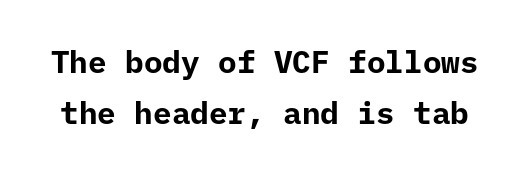
{"serif": "no", "italic": "no", "bold": "yes", "weight": "bold", "width": "normal", "stroke_contrast": "low", "x_height": "medium", "monospaced": "yes", "underline": "no", "line_spacing": "normal", "line_spacing_ratio": 1.63, "letter_spacing": "normal", "letter_spacing_em": 0.0, "glyph_px": 31}
